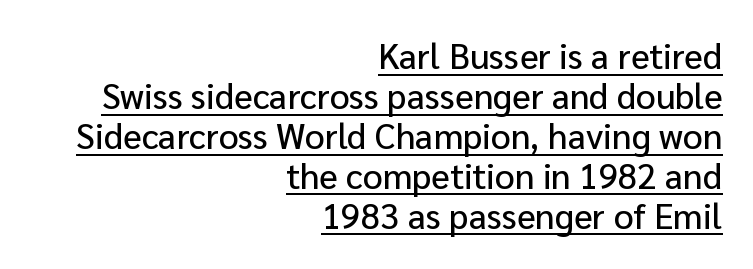
{"serif": "no", "italic": "no", "width": "normal", "stroke_contrast": "low", "x_height": "medium", "monospaced": "no", "underline": "yes", "align": "right", "line_spacing": "tight", "line_spacing_ratio": 1.14, "letter_spacing": "normal", "letter_spacing_em": 0.0, "glyph_px": 35}
